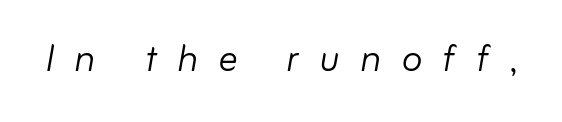
Q: Is the text bold? A: No.
Q: Is the text italic (slanted)? A: Yes, it leans right by about 10 degrees.
Q: Is the text underlined? A: No.
Q: Is the spacing between letters normal or unusually wide? A: Unusually wide.
Q: Width (condensed, normal, or wide)? A: Normal.
Q: Stroke contrast? A: Low.
Q: x-height? A: Small.
Q: Monospaced? A: No.
